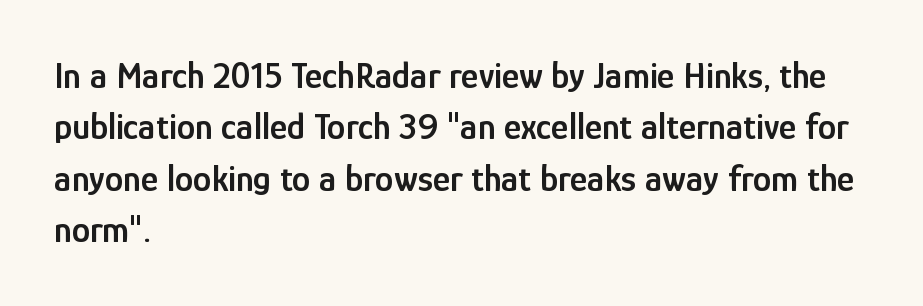
The image shows 37 px semibold, condensed sans-serif type, upright; set left-aligned, normal line spacing (1.39x), normal letter spacing, not underlined; low stroke contrast and a medium x-height.
